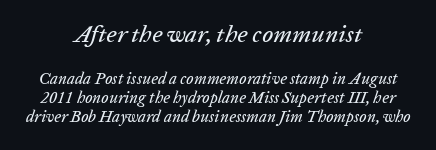
Centered paragraph, ragged on both sides. The typography opts for an oblique posture over an upright one. The passage shown is not underscored anywhere. The emphasis by scale lands on block number one, above.
